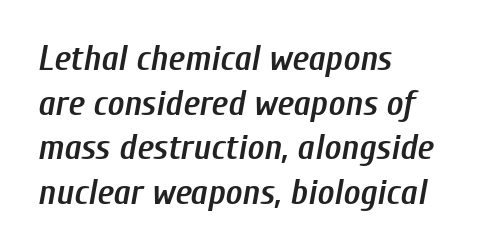
{"italic": "yes", "lean": "right", "slant_degrees": 10, "bold": "semi", "weight": "semibold", "width": "condensed", "stroke_contrast": "low", "x_height": "medium", "monospaced": "no", "underline": "no", "align": "left", "line_spacing_ratio": 1.24, "letter_spacing": "normal", "letter_spacing_em": 0.0, "glyph_px": 36}
